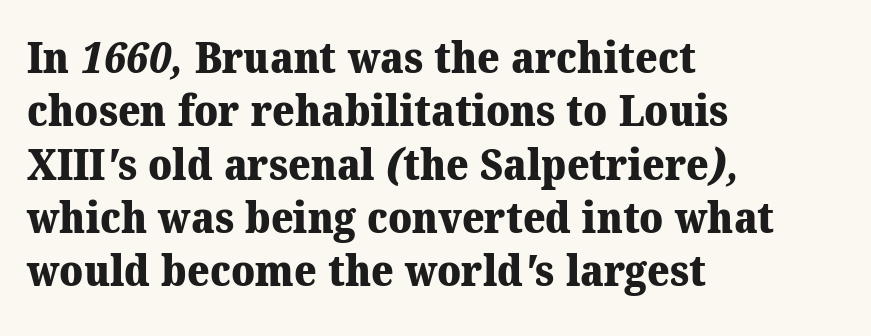
{"serif": "yes", "bold": "yes", "weight": "heavy", "width": "normal", "stroke_contrast": "medium", "x_height": "medium", "monospaced": "no", "underline": "no", "align": "left", "line_spacing_ratio": 1.24, "letter_spacing": "normal", "letter_spacing_em": 0.0, "glyph_px": 43}
